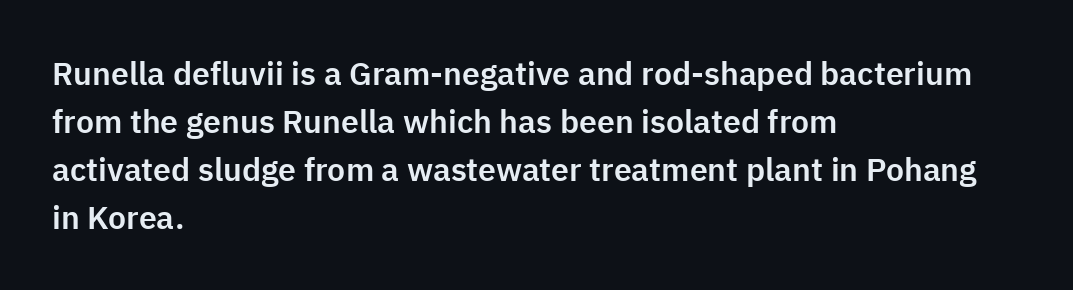
Q: Is the text italic (slanted)? A: No, it is upright.
Q: Is the typeface a serif or a sans-serif typeface? A: Sans-serif.
Q: Is the text underlined? A: No.
Q: How is the paragraph aligned? A: Left-aligned.
Q: Is the spacing between letters normal or unusually wide? A: Normal.
Q: Is the spacing between lines tight, normal or loose? A: Normal.
Q: Width (condensed, normal, or wide)? A: Normal.
Q: Stroke contrast? A: Low.
Q: x-height? A: Medium.
Q: Monospaced? A: No.
